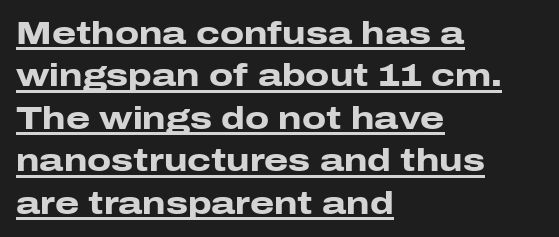
The image shows 31 px heavy, wide sans-serif type, upright; set left-aligned, normal line spacing (1.37x), normal letter spacing, underlined; low stroke contrast and a medium x-height.
